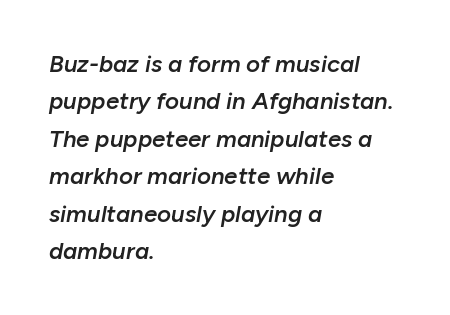
{"italic": "yes", "lean": "right", "slant_degrees": 10, "bold": "semi", "underline": "no", "align": "left", "line_spacing": "normal", "line_spacing_ratio": 1.56, "letter_spacing": "normal", "letter_spacing_em": 0.0, "glyph_px": 24}
